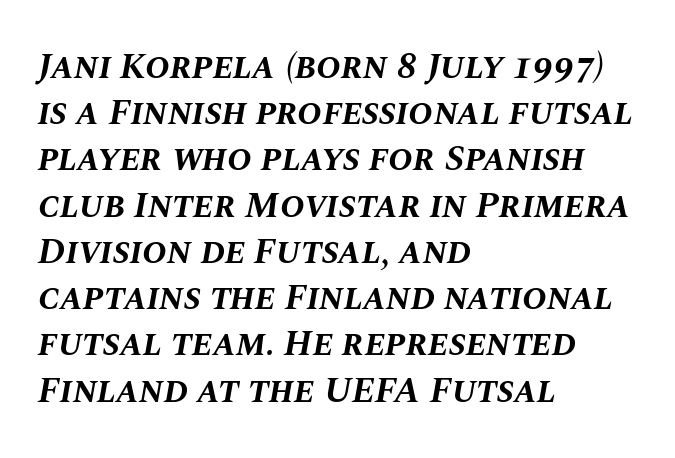
Thick stems and heavy bowls — unmistakably bold. The paragraph shown leans on its left margin. The gap between lines stays unmarked. The type is set solid horizontally, with unmodified tracking. Italic: yes, the glyphs are oblique. Regular leading.
